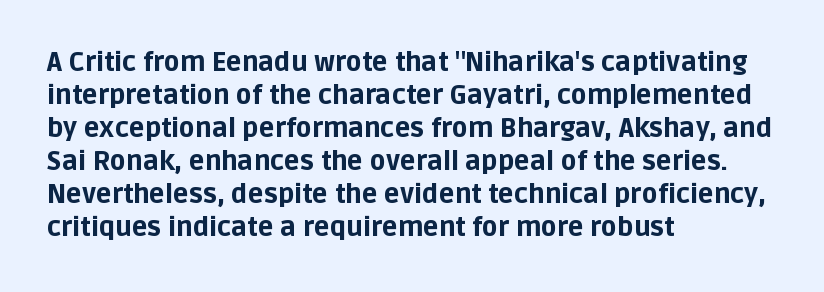
The image shows 26 px bold type, upright; set left-aligned, normal line spacing (1.27x), normal letter spacing, not underlined.
